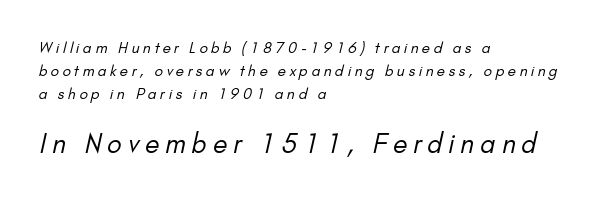
The image shows 26 px text type; set left-aligned, normal line spacing (1.52x), unusually wide letter spacing (+0.23 em), not underlined; the second (bottom) block is 1.73x larger.
